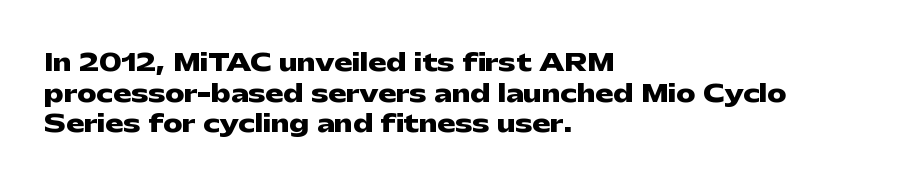
Summary of weight: heavy, a full bold. Tracking value appears to be zero — textbook default spacing. No italicization has been applied; the sample stays upright. The words here are not underlined. A normal amount of white space separates one row of letters from the next.
